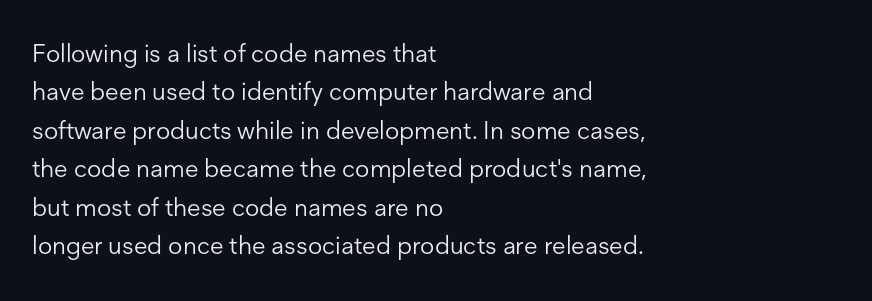
The image shows 25 px text type, upright; set left-aligned, normal line spacing (1.54x), normal letter spacing, not underlined.
